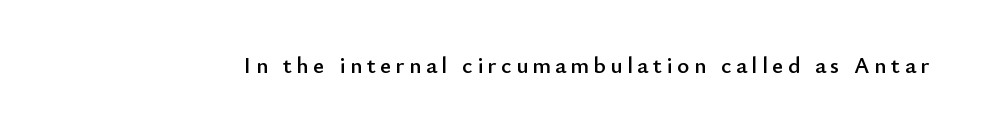
{"italic": "no", "underline": "no", "letter_spacing": "wide", "letter_spacing_em": 0.2, "glyph_px": 23}
